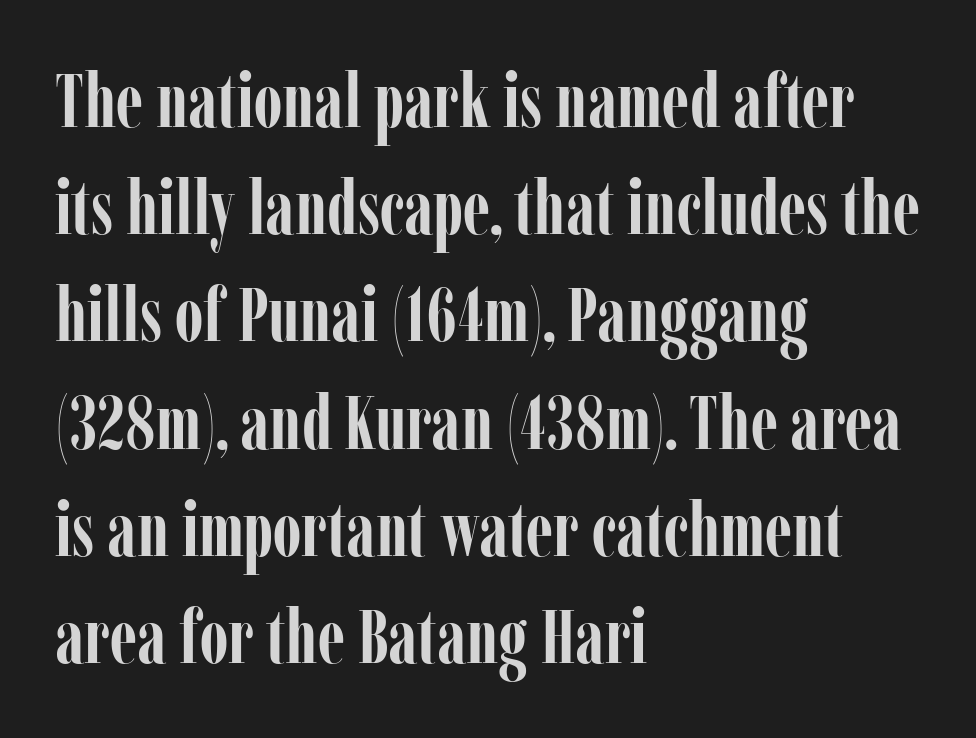
The image shows 75 px semibold, condensed serif type, upright; set left-aligned, normal line spacing (1.43x), normal letter spacing, not underlined; low stroke contrast and a medium x-height.
